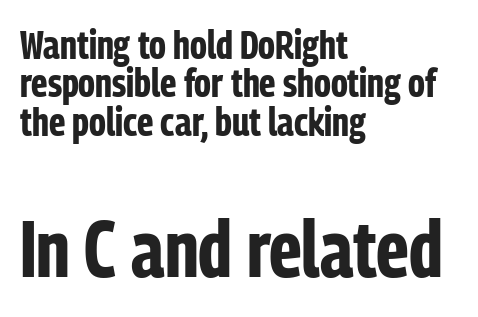
The image shows 80 px bold, condensed sans-serif type, upright; set left-aligned, tight line spacing (0.96x), normal letter spacing, not underlined; the second (bottom) block is 2.0x larger; low stroke contrast and a medium x-height.
